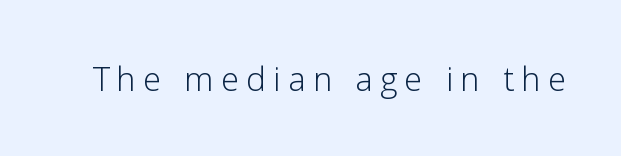
The image shows 33 px light sans-serif type, upright; set unusually wide letter spacing (+0.22 em), not underlined; low stroke contrast and a medium x-height.
